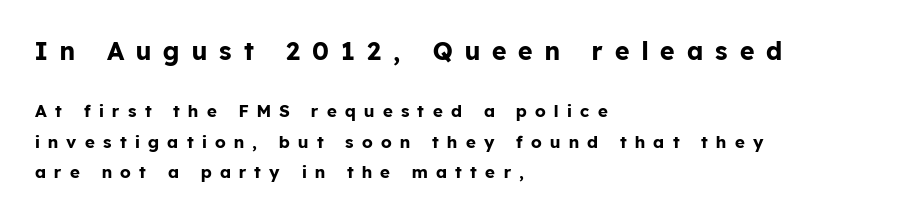
Q: Is the text bold? A: Yes.
Q: Is the text italic (slanted)? A: No, it is upright.
Q: Is the text underlined? A: No.
Q: How is the paragraph aligned? A: Left-aligned.
Q: Is the spacing between letters normal or unusually wide? A: Unusually wide.
Q: Which block of text is set in a larger size, the first (top) or the second (bottom)? A: The first (top) one.
